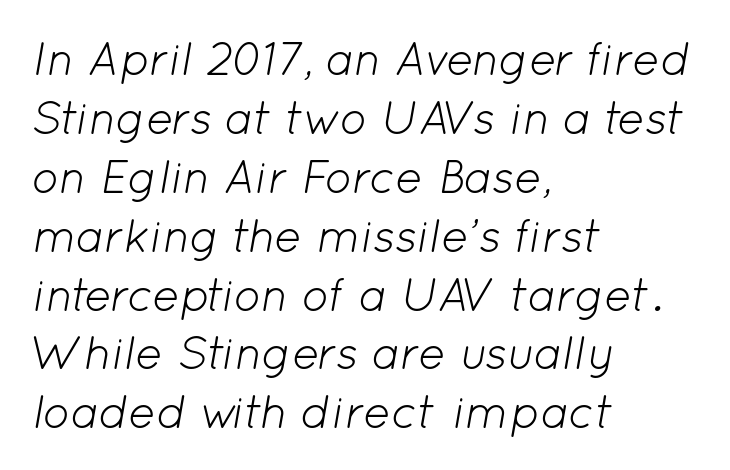
The image shows 46 px light type, italic (leaning right); set left-aligned, normal line spacing (1.28x), normal letter spacing, not underlined; low stroke contrast and a medium x-height.
